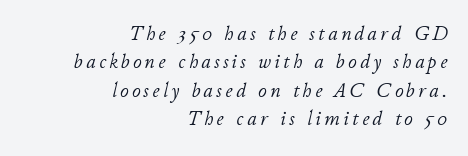
Q: Is the text bold? A: No.
Q: Is the text italic (slanted)? A: Yes, it leans right by about 11 degrees.
Q: Is the text underlined? A: No.
Q: How is the paragraph aligned? A: Right-aligned.
Q: Is the spacing between lines tight, normal or loose? A: Normal.
